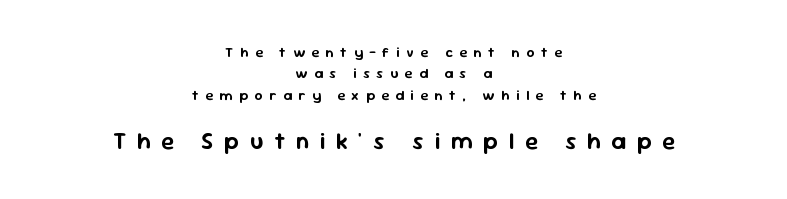
The image shows 23 px text type, upright; set centered, normal line spacing (1.53x), unusually wide letter spacing (+0.47 em), not underlined; the second (bottom) block is 1.64x larger.
